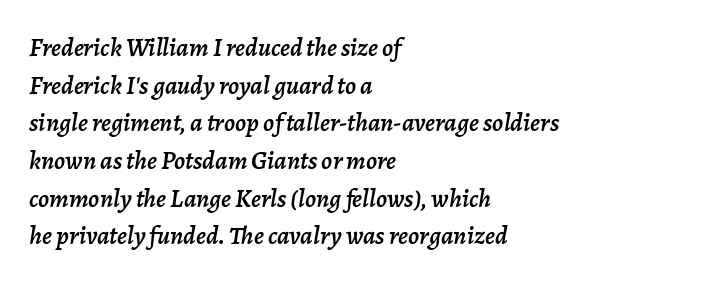
{"italic": "yes", "lean": "right", "slant_degrees": 7, "underline": "no", "align": "left", "line_spacing": "normal", "line_spacing_ratio": 1.45, "letter_spacing": "normal", "letter_spacing_em": 0.0, "glyph_px": 26}
